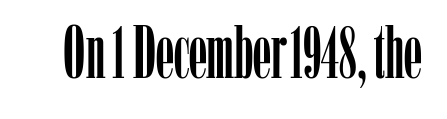
The image shows 73 px condensed serif type, upright; set normal letter spacing, not underlined; low stroke contrast and a medium x-height.
